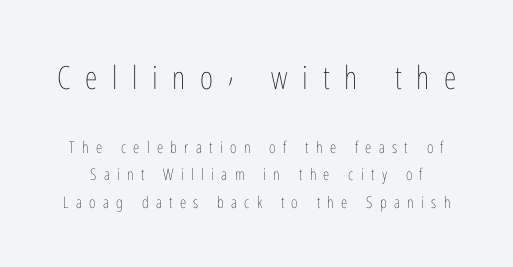
Q: Is the text bold? A: No.
Q: Is the text italic (slanted)? A: No, it is upright.
Q: Is the text underlined? A: No.
Q: Is the spacing between letters normal or unusually wide? A: Unusually wide.
Q: Which block of text is set in a larger size, the first (top) or the second (bottom)? A: The first (top) one.
Q: Width (condensed, normal, or wide)? A: Condensed.
Q: Stroke contrast? A: Low.
Q: x-height? A: Medium.
Q: Monospaced? A: No.
